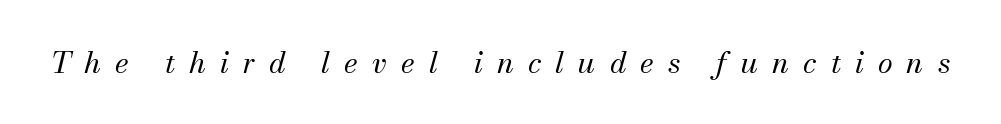
Q: Is the text bold? A: No.
Q: Is the text italic (slanted)? A: Yes, it leans right by about 13 degrees.
Q: Is the typeface a serif or a sans-serif typeface? A: Serif.
Q: Is the text underlined? A: No.
Q: Is the spacing between letters normal or unusually wide? A: Unusually wide.
Q: Width (condensed, normal, or wide)? A: Normal.
Q: Stroke contrast? A: Medium.
Q: x-height? A: Small.
Q: Monospaced? A: No.
